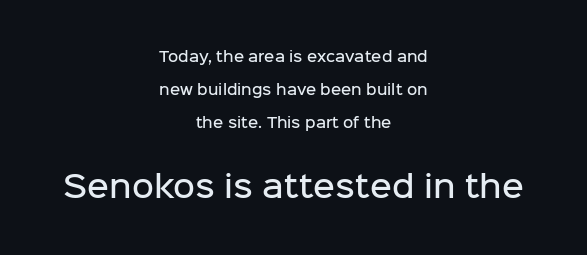
{"serif": "no", "italic": "no", "bold": "semi", "weight": "semibold", "width": "normal", "stroke_contrast": "low", "x_height": "medium", "monospaced": "no", "underline": "no", "align": "center", "line_spacing": "loose", "line_spacing_ratio": 2.36, "letter_spacing": "normal", "letter_spacing_em": 0.0, "larger_block": "second", "size_ratio": 2.14, "glyph_px": 30}
